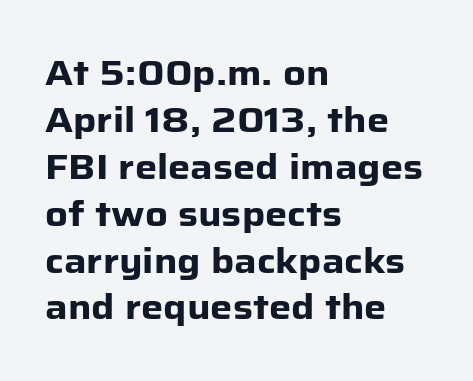
Q: Is the text bold? A: Yes.
Q: Is the text italic (slanted)? A: No, it is upright.
Q: Is the typeface a serif or a sans-serif typeface? A: Sans-serif.
Q: Is the text underlined? A: No.
Q: How is the paragraph aligned? A: Left-aligned.
Q: Is the spacing between letters normal or unusually wide? A: Normal.
Q: Is the spacing between lines tight, normal or loose? A: Normal.
Q: Width (condensed, normal, or wide)? A: Normal.
Q: Stroke contrast? A: Low.
Q: x-height? A: Medium.
Q: Monospaced? A: No.
